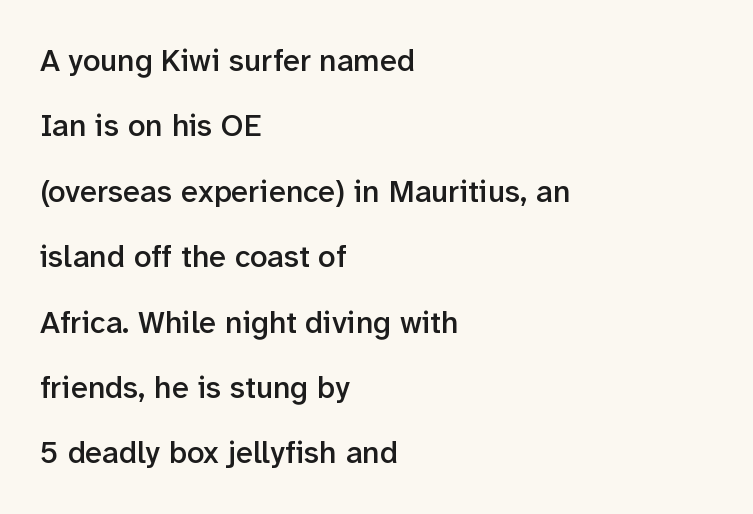
{"serif": "no", "italic": "no", "bold": "semi", "weight": "semibold", "width": "normal", "stroke_contrast": "low", "x_height": "medium", "monospaced": "no", "underline": "no", "align": "left", "line_spacing": "loose", "line_spacing_ratio": 2.11, "letter_spacing": "normal", "letter_spacing_em": 0.0, "glyph_px": 31}
